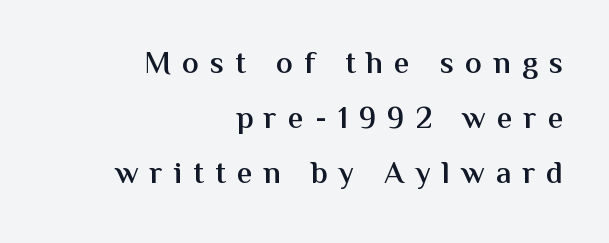
{"serif": "no", "italic": "no", "bold": "semi", "weight": "semibold", "width": "normal", "stroke_contrast": "medium", "x_height": "medium", "monospaced": "no", "underline": "no", "align": "right", "line_spacing_ratio": 1.77, "letter_spacing": "wide", "letter_spacing_em": 0.36, "glyph_px": 31}
